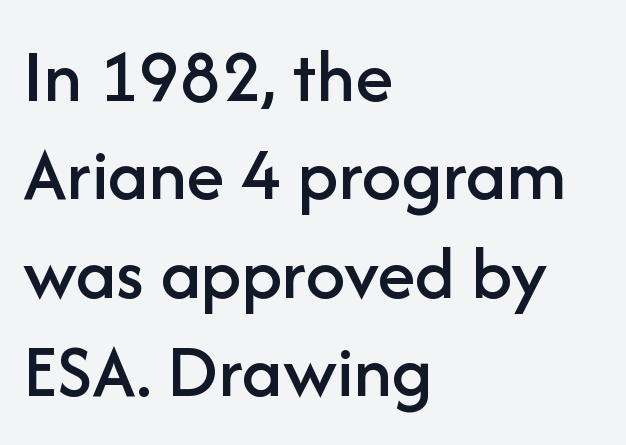
Q: Is the text italic (slanted)? A: No, it is upright.
Q: Is the typeface a serif or a sans-serif typeface? A: Sans-serif.
Q: Is the text underlined? A: No.
Q: How is the paragraph aligned? A: Left-aligned.
Q: Is the spacing between letters normal or unusually wide? A: Normal.
Q: Is the spacing between lines tight, normal or loose? A: Normal.
Q: Width (condensed, normal, or wide)? A: Normal.
Q: Stroke contrast? A: Low.
Q: x-height? A: Medium.
Q: Monospaced? A: No.
